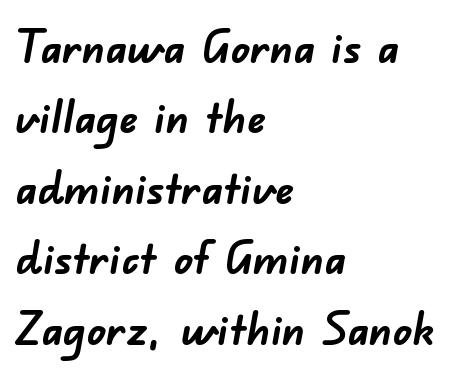
Observe the absence of serifs on each vertical stroke in this sample. Think of a printed novel: that variable character pitch is what you see here. A clean baseline with only descenders dipping below it. Honestly, the row spacing looks completely unremarkable. On the weight axis this lands at bold, roughly 700. The setting favours the left margin, as ordinary paragraphs usually do.
